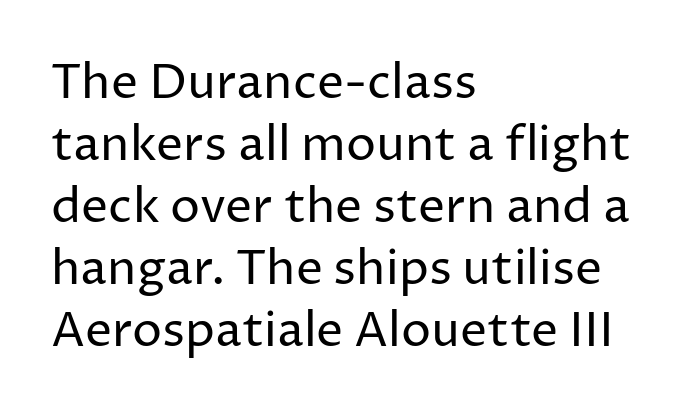
Posture: upright roman. These lines are rendered in a variable-pitch font. The passage shown has conventional tracking throughout. The typeface has the unassuming heft of standard copy or less. Which margin do the lines hug? The left one — the right edge is uneven.
